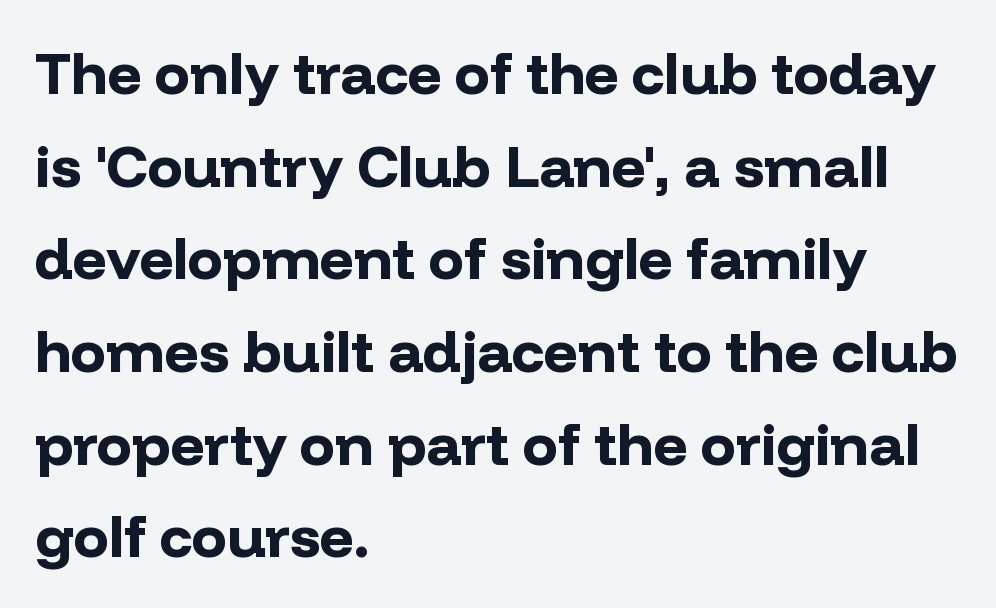
The image shows 59 px bold sans-serif type, upright; set left-aligned, normal line spacing (1.57x), normal letter spacing, not underlined; low stroke contrast and a medium x-height.
